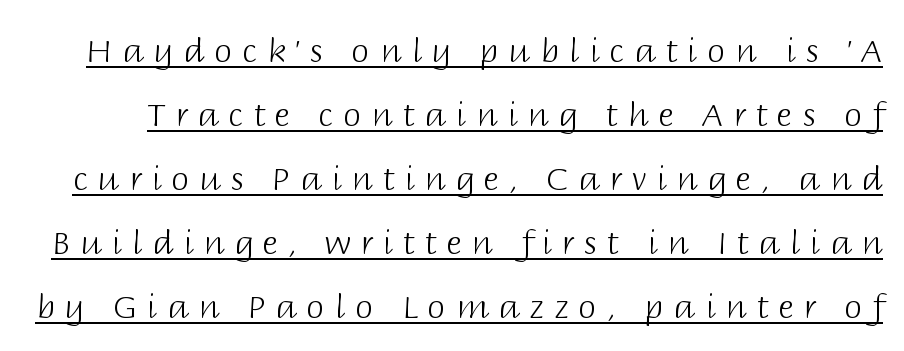
The words here are underlined. Spacing between characters has been opened up far beyond the box default. Stroke terminals: plain, sans-serif. Character widths vary here, with narrow letters taking less room than wide ones. Successive baselines arrive slowly, with a big drop between each.
